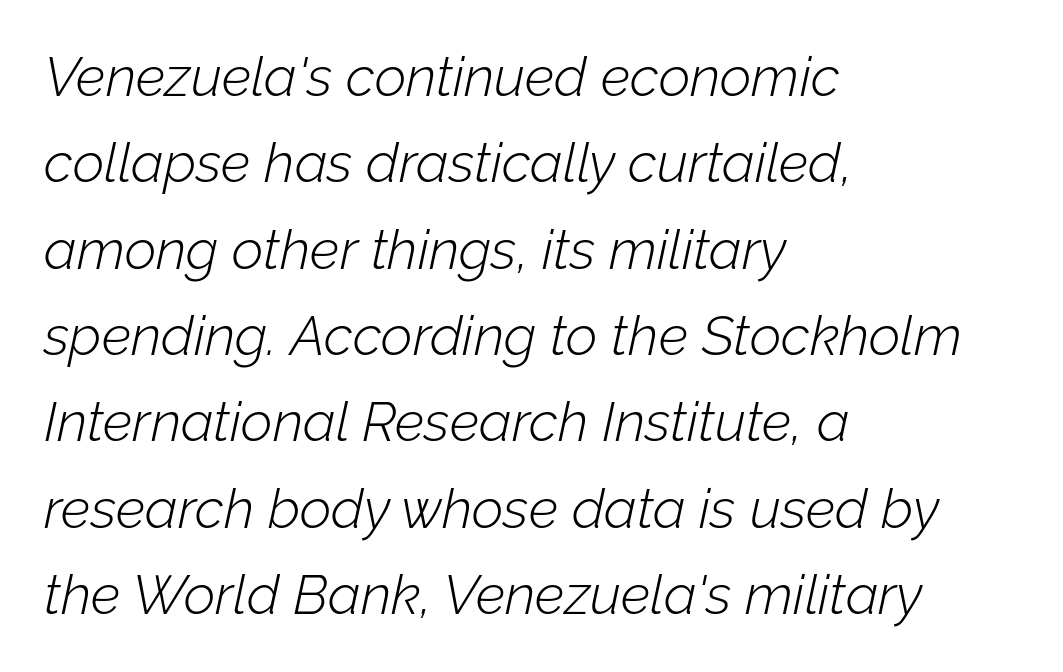
The image shows 55 px light type, italic (leaning right); set left-aligned, normal line spacing (1.57x), normal letter spacing, not underlined; low stroke contrast and a medium x-height.
